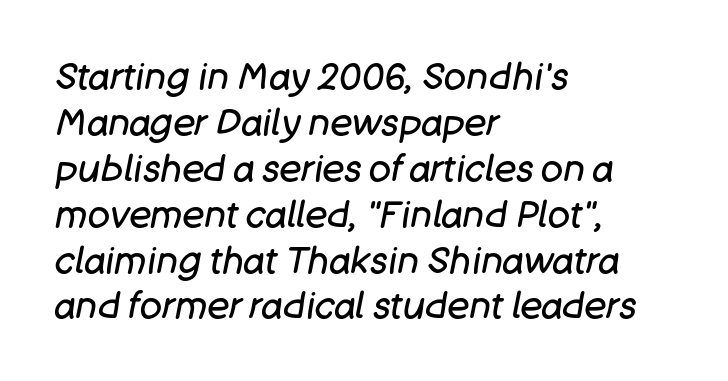
The image shows 37 px regular-weight type, italic (leaning right); set left-aligned, line spacing 1.24x, normal letter spacing, not underlined; low stroke contrast and a large x-height.
